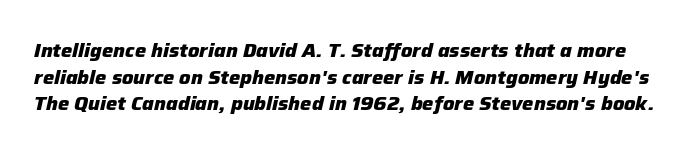
Q: Is the text bold? A: Yes.
Q: Is the text italic (slanted)? A: Yes, it leans right by about 12 degrees.
Q: Is the text underlined? A: No.
Q: Is the spacing between letters normal or unusually wide? A: Normal.
Q: Is the spacing between lines tight, normal or loose? A: Normal.
